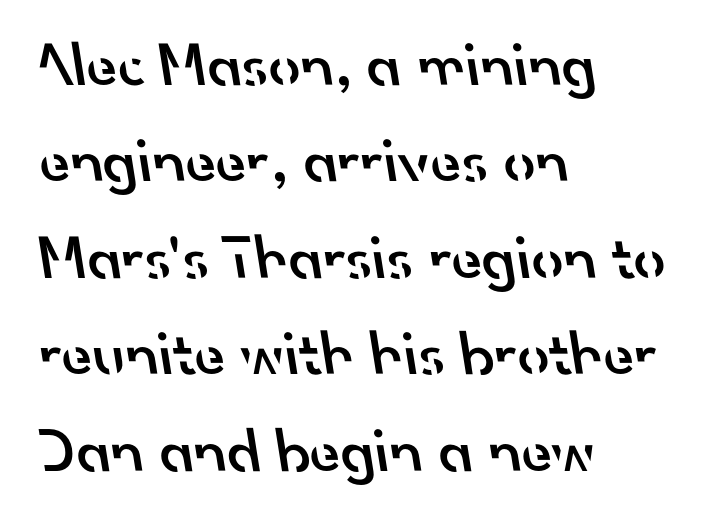
Compared with typical body copy, the letter spacing here is the same. Each line starts at the same left margin while the right side varies. The sample has been set in demibold, a notch under bold. Glance below the letters and you will spot only blank space.
